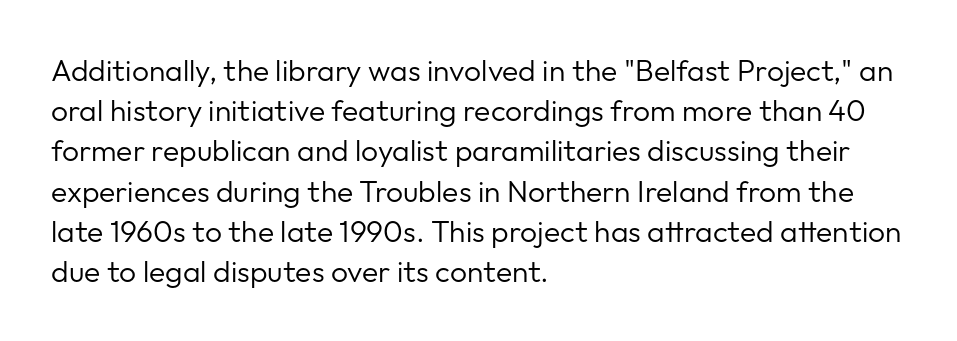
{"serif": "no", "italic": "no", "bold": "no", "weight": "regular", "width": "normal", "stroke_contrast": "low", "x_height": "medium", "monospaced": "no", "underline": "no", "align": "left", "line_spacing": "normal", "line_spacing_ratio": 1.34, "letter_spacing": "normal", "letter_spacing_em": 0.0, "glyph_px": 30}
